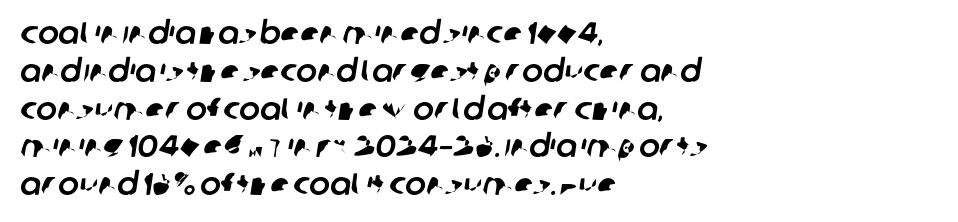
The image shows 31 px sans-serif type; set left-aligned, line spacing 1.22x, normal letter spacing, not underlined; low stroke contrast and a large x-height.
